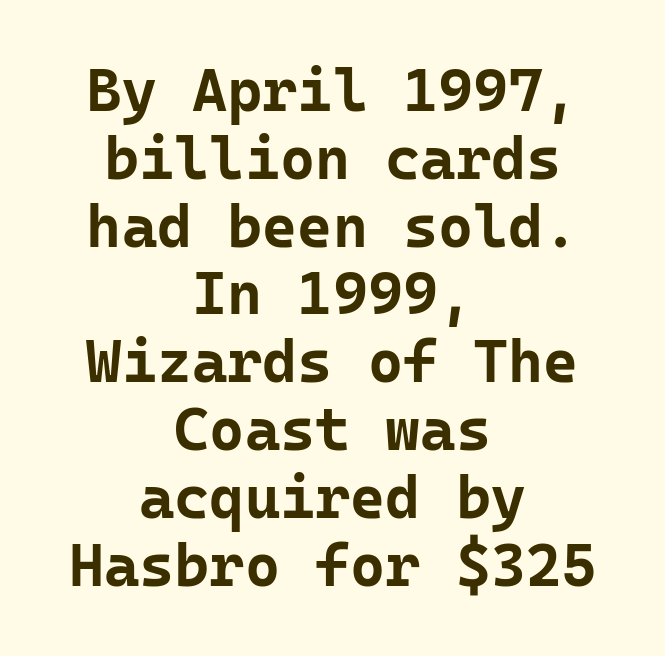
{"serif": "no", "italic": "no", "bold": "yes", "weight": "bold", "width": "normal", "stroke_contrast": "low", "x_height": "medium", "monospaced": "yes", "underline": "no", "align": "center", "line_spacing": "tight", "line_spacing_ratio": 1.13, "letter_spacing": "normal", "letter_spacing_em": 0.0, "glyph_px": 60}
